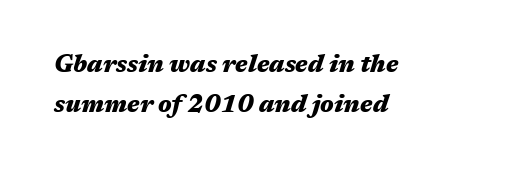
Check the space under the baseline: it is left empty. Glyph-to-glyph distance matches everyday printed text. Style check: oblique. Alignment: flush left. On the weight axis this lands at bold, roughly 700.
